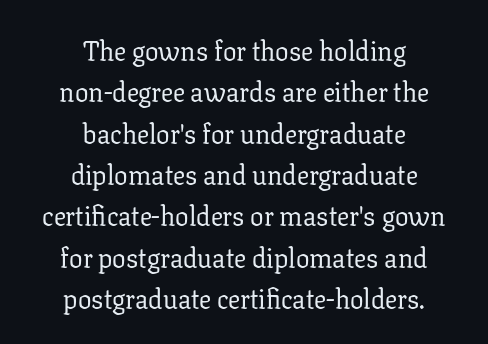
The image shows 27 px text type, upright; set centered, normal line spacing (1.53x), normal letter spacing, not underlined.
